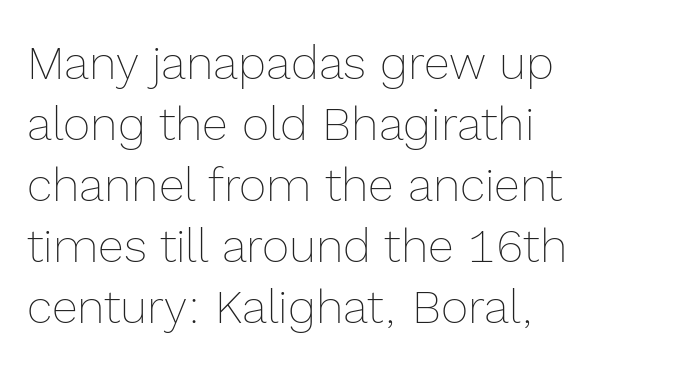
{"italic": "no", "bold": "no", "weight": "thin", "width": "normal", "x_height": "medium", "monospaced": "no", "underline": "no", "align": "left", "line_spacing": "normal", "line_spacing_ratio": 1.3, "letter_spacing": "normal", "letter_spacing_em": 0.0, "glyph_px": 47}
